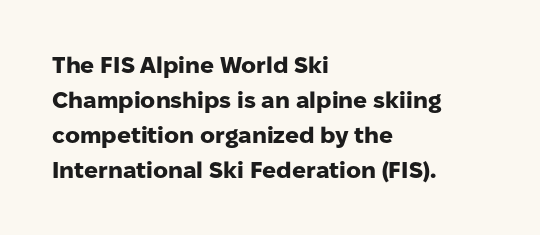
{"italic": "no", "bold": "yes", "underline": "no", "align": "left", "line_spacing": "normal", "line_spacing_ratio": 1.52, "letter_spacing": "normal", "letter_spacing_em": 0.0, "glyph_px": 23}
